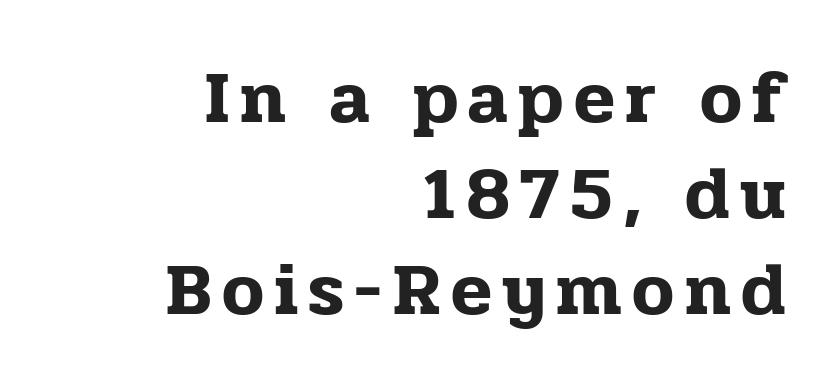
{"serif": "yes", "italic": "no", "width": "normal", "stroke_contrast": "low", "x_height": "medium", "monospaced": "no", "underline": "no", "align": "right", "line_spacing": "normal", "line_spacing_ratio": 1.28, "glyph_px": 75}
